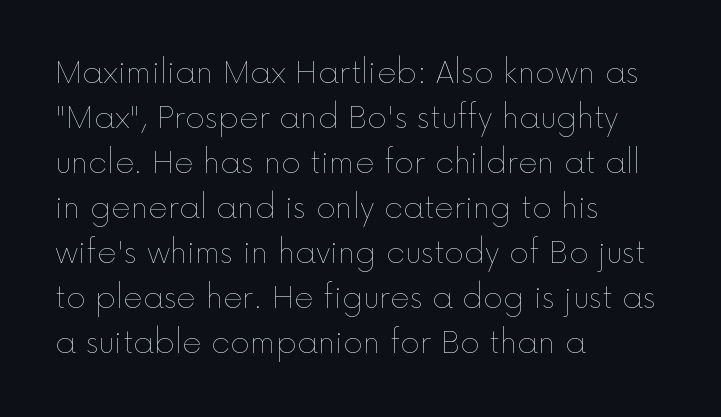
The image shows 30 px thin type, upright; set left-aligned, normal line spacing (1.5x), normal letter spacing, not underlined; a medium x-height.
